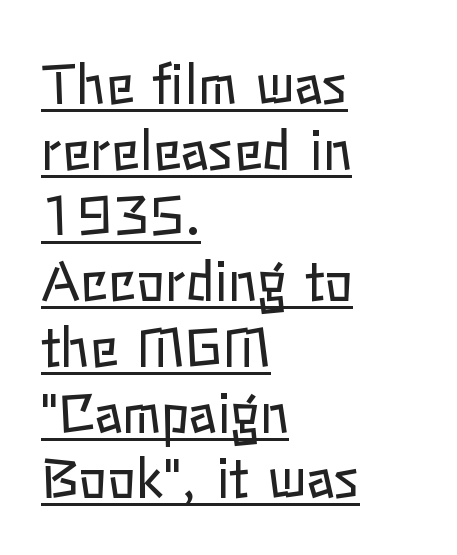
The image shows 53 px regular-weight type, upright; set left-aligned, line spacing 1.24x, normal letter spacing, underlined; low stroke contrast and a medium x-height.
